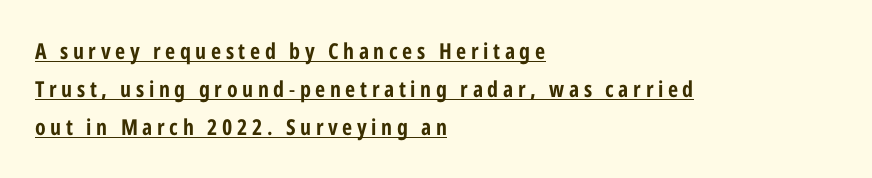
Q: Is the text italic (slanted)? A: No, it is upright.
Q: Is the text underlined? A: Yes.
Q: How is the paragraph aligned? A: Left-aligned.
Q: Is the spacing between letters normal or unusually wide? A: Unusually wide.
